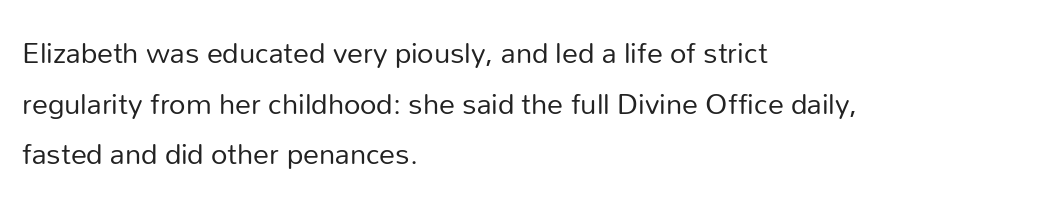
The image shows 32 px regular-weight sans-serif type, upright; set left-aligned, normal line spacing (1.58x), normal letter spacing, not underlined; low stroke contrast and a medium x-height.
